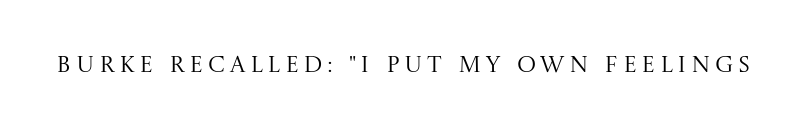
The image shows 23 px text type, upright; set unusually wide letter spacing (+0.2 em), not underlined.
